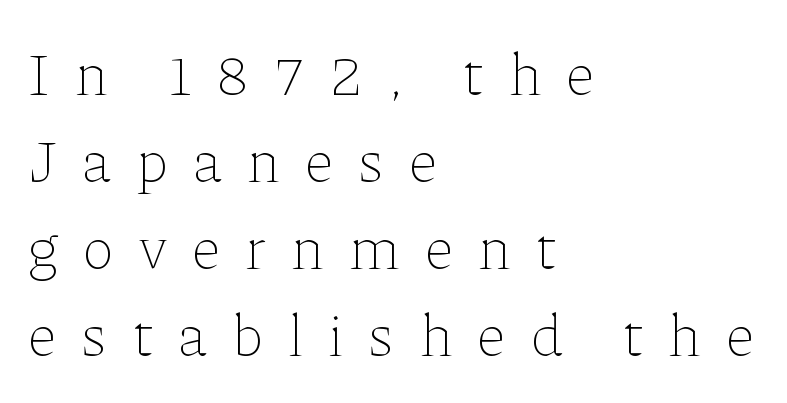
The image shows 60 px thin type, upright; set left-aligned, normal line spacing (1.45x), unusually wide letter spacing (+0.42 em), not underlined; low stroke contrast and a medium x-height.
